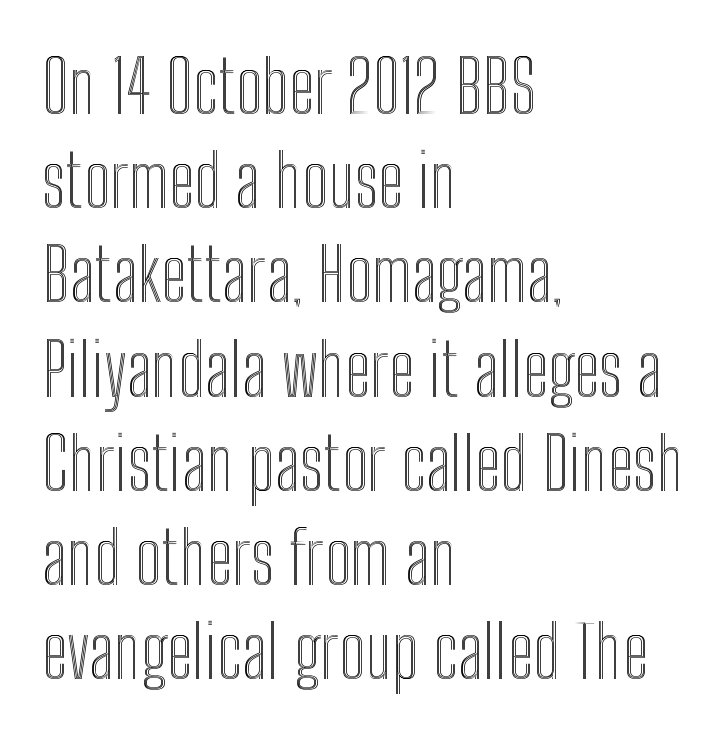
{"italic": "no", "width": "condensed", "x_height": "medium", "monospaced": "no", "underline": "no", "align": "left", "line_spacing": "normal", "line_spacing_ratio": 1.29, "letter_spacing": "normal", "letter_spacing_em": 0.0, "glyph_px": 73}
